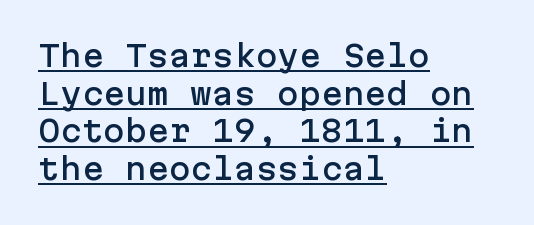
{"serif": "no", "italic": "no", "width": "normal", "stroke_contrast": "low", "x_height": "medium", "underline": "yes", "align": "left", "line_spacing": "normal", "line_spacing_ratio": 1.3, "letter_spacing": "normal", "letter_spacing_em": 0.0, "glyph_px": 29}
